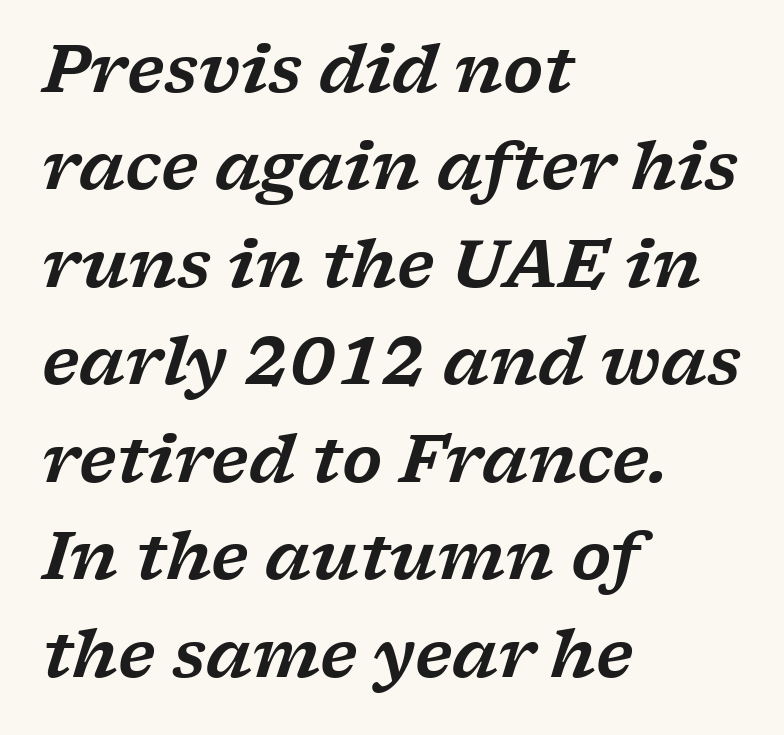
Q: Is the text italic (slanted)? A: Yes, it leans right by about 17 degrees.
Q: Is the typeface a serif or a sans-serif typeface? A: Serif.
Q: Is the text underlined? A: No.
Q: How is the paragraph aligned? A: Left-aligned.
Q: Is the spacing between letters normal or unusually wide? A: Normal.
Q: Is the spacing between lines tight, normal or loose? A: Normal.
Q: Width (condensed, normal, or wide)? A: Wide.
Q: Stroke contrast? A: Low.
Q: x-height? A: Medium.
Q: Monospaced? A: No.
